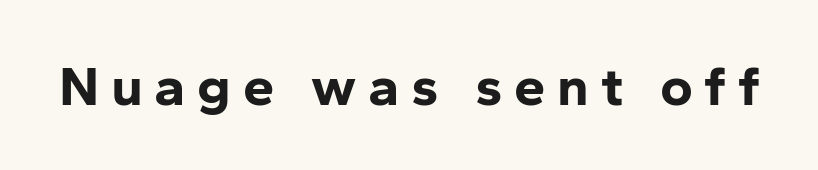
Q: Is the text bold? A: Yes.
Q: Is the text italic (slanted)? A: No, it is upright.
Q: Is the typeface a serif or a sans-serif typeface? A: Sans-serif.
Q: Is the text underlined? A: No.
Q: Is the spacing between letters normal or unusually wide? A: Unusually wide.
Q: Width (condensed, normal, or wide)? A: Normal.
Q: Stroke contrast? A: Low.
Q: x-height? A: Medium.
Q: Monospaced? A: No.
